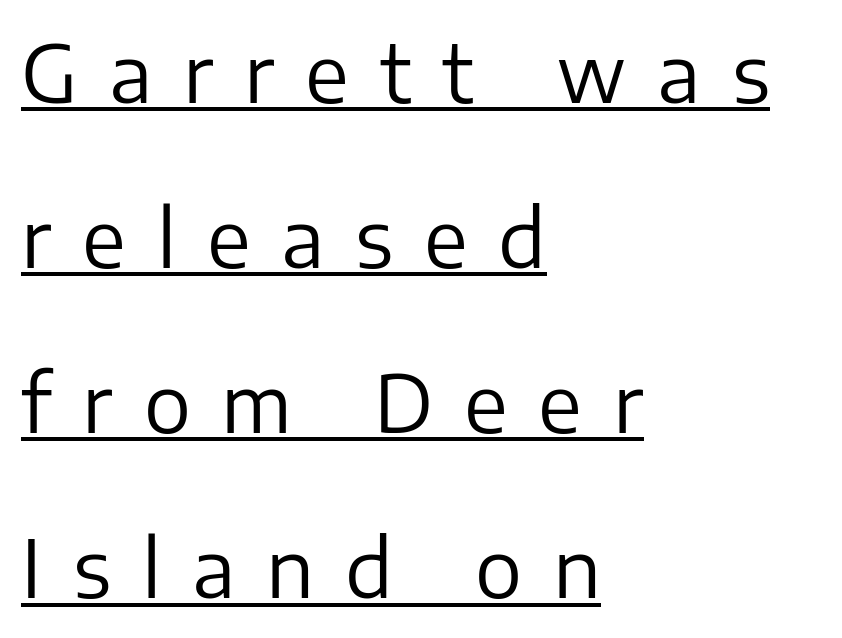
Style check: upright. The letters advance in unequal steps, a hallmark of proportional type. Reading down the column, the eye jumps a long way to each next line. The passage shown is underscored from start to finish. The paragraph has a hard left edge and a soft right edge. The typesetting does not lean heavy: it is not bold.
